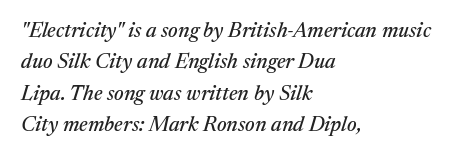
Q: Is the text italic (slanted)? A: Yes, it leans right by about 17 degrees.
Q: Is the text underlined? A: No.
Q: How is the paragraph aligned? A: Left-aligned.
Q: Is the spacing between letters normal or unusually wide? A: Normal.
Q: Is the spacing between lines tight, normal or loose? A: Normal.
